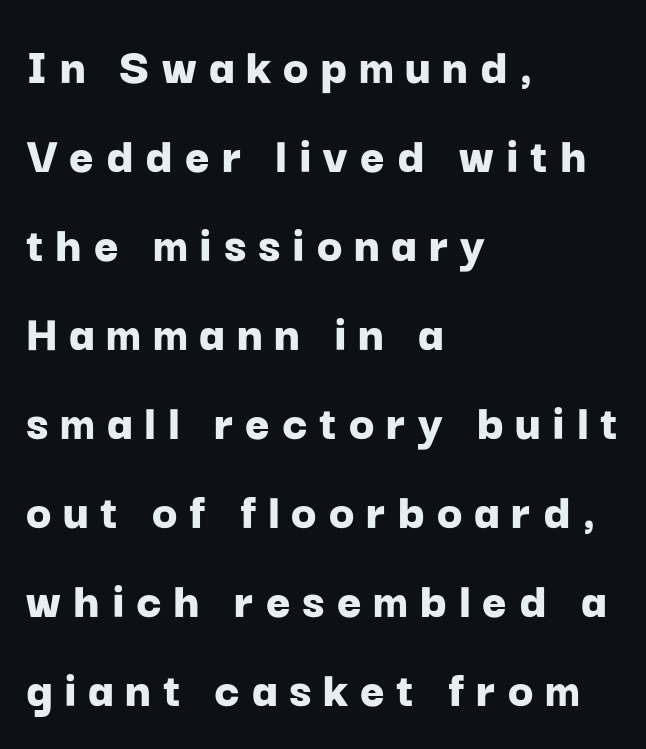
The image shows 53 px bold sans-serif type, upright; set left-aligned, normal line spacing (1.68x), unusually wide letter spacing (+0.22 em), not underlined; low stroke contrast and a medium x-height.
